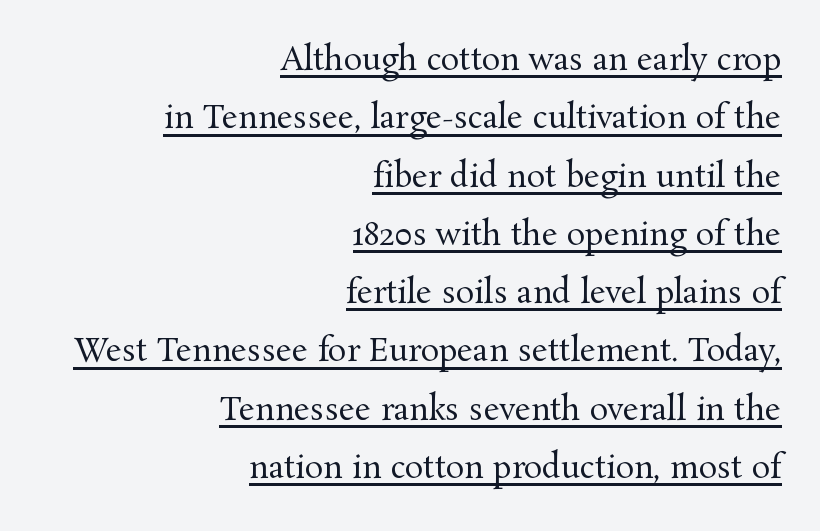
The image shows 31 px regular-weight serif type, upright; set right-aligned, line spacing 1.88x, normal letter spacing, underlined; medium stroke contrast and a medium x-height.
